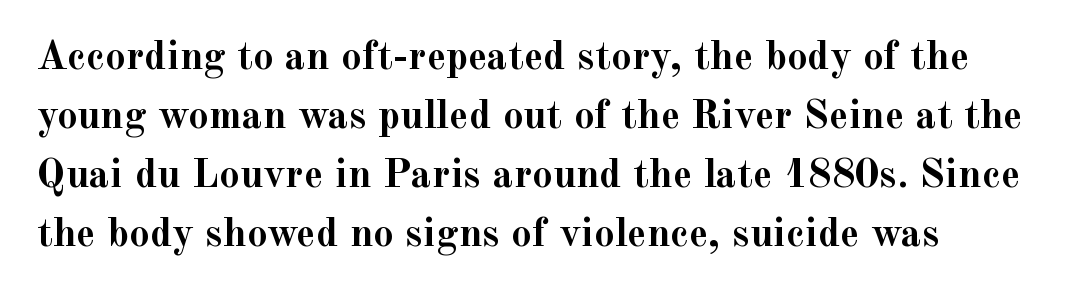
Q: Is the text bold? A: Yes.
Q: Is the text italic (slanted)? A: No, it is upright.
Q: Is the typeface a serif or a sans-serif typeface? A: Serif.
Q: Is the text underlined? A: No.
Q: Is the spacing between letters normal or unusually wide? A: Normal.
Q: Is the spacing between lines tight, normal or loose? A: Normal.
Q: Width (condensed, normal, or wide)? A: Normal.
Q: x-height? A: Small.
Q: Monospaced? A: No.
